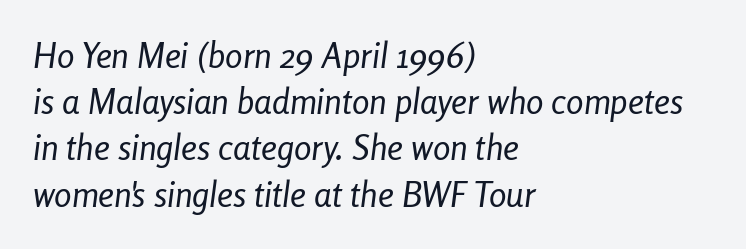
Q: Is the text bold? A: No.
Q: Is the text italic (slanted)? A: Yes, it leans right by about 8 degrees.
Q: Is the text underlined? A: No.
Q: How is the paragraph aligned? A: Left-aligned.
Q: Is the spacing between letters normal or unusually wide? A: Normal.
Q: Is the spacing between lines tight, normal or loose? A: Normal.
Q: Width (condensed, normal, or wide)? A: Condensed.
Q: Stroke contrast? A: Low.
Q: x-height? A: Medium.
Q: Monospaced? A: No.
